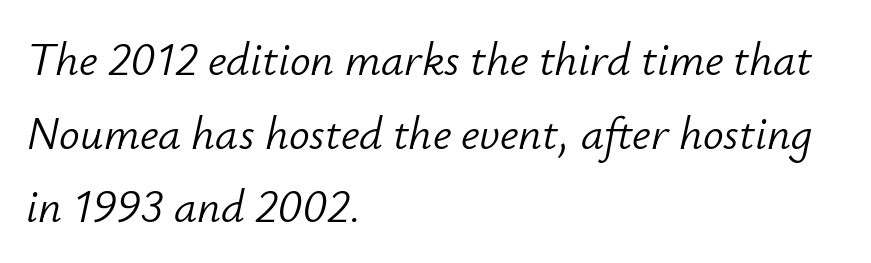
The image shows 46 px light type, italic (leaning right); set left-aligned, normal line spacing (1.6x), normal letter spacing, not underlined; low stroke contrast and a small x-height.
